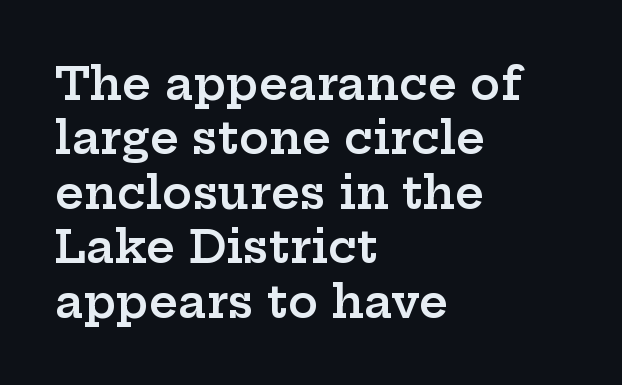
{"serif": "yes", "italic": "no", "bold": "semi", "weight": "semibold", "width": "wide", "stroke_contrast": "low", "x_height": "medium", "monospaced": "no", "underline": "no", "align": "left", "line_spacing_ratio": 1.21, "letter_spacing": "normal", "letter_spacing_em": 0.0, "glyph_px": 45}
